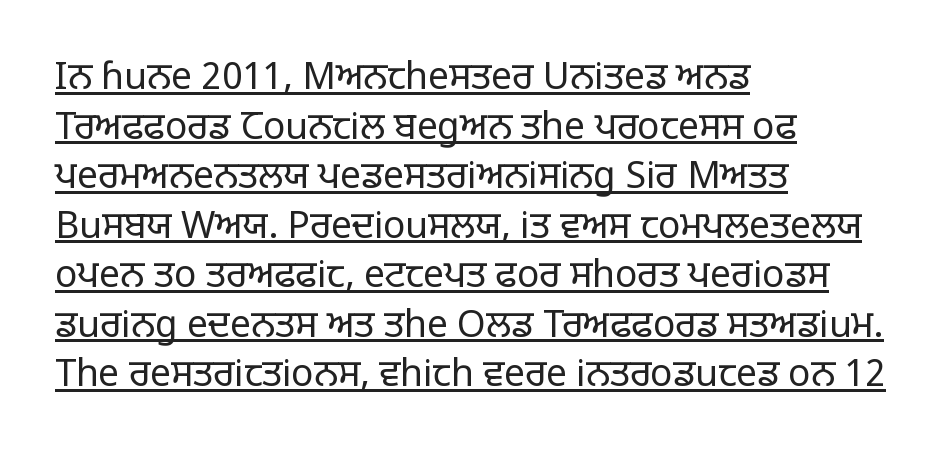
{"serif": "no", "italic": "no", "bold": "no", "weight": "regular", "width": "normal", "stroke_contrast": "low", "x_height": "large", "monospaced": "no", "underline": "yes", "align": "left", "line_spacing": "normal", "line_spacing_ratio": 1.34, "letter_spacing": "normal", "letter_spacing_em": 0.0, "glyph_px": 37}
